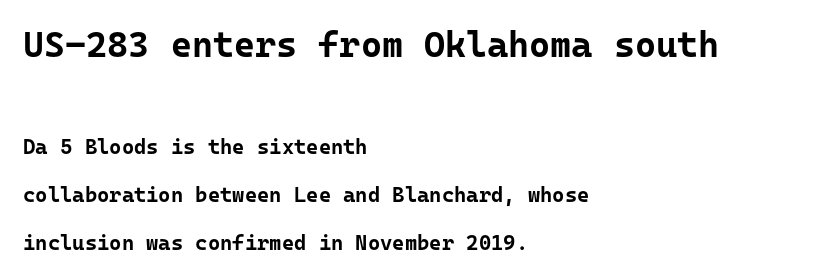
Alignment: flush left. Do the characters align in a grid? Yes, the font is monospaced. The type sits square on the baseline with zero lean. Baseline-to-baseline distance is far greater than the letter height. Standard letterfit; no display-style spreading of the glyphs.
